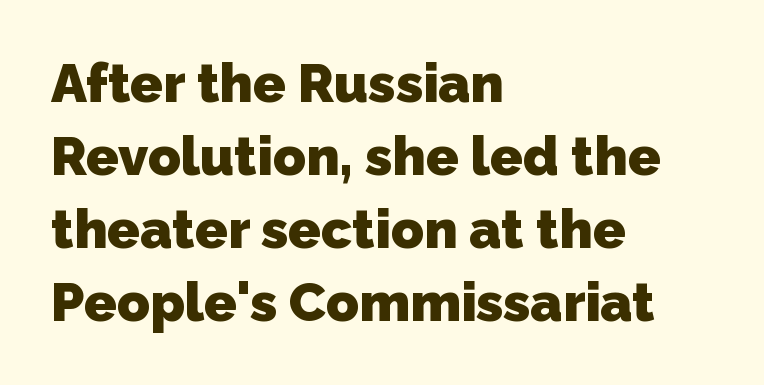
The image shows 54 px heavy sans-serif type; set left-aligned, normal line spacing (1.35x), normal letter spacing, not underlined; low stroke contrast and a medium x-height.
